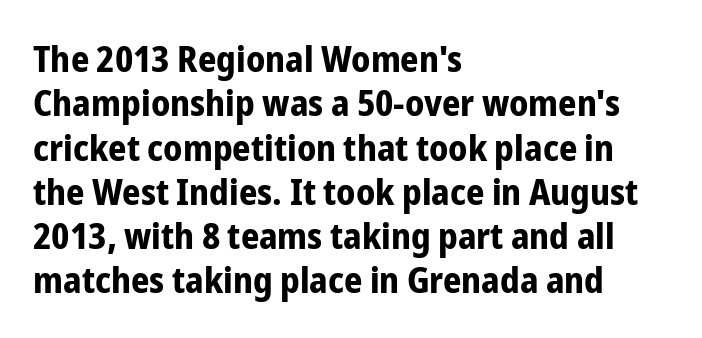
The image shows 36 px bold, condensed sans-serif type, upright; set left-aligned, line spacing 1.23x, normal letter spacing, not underlined; low stroke contrast and a medium x-height.
